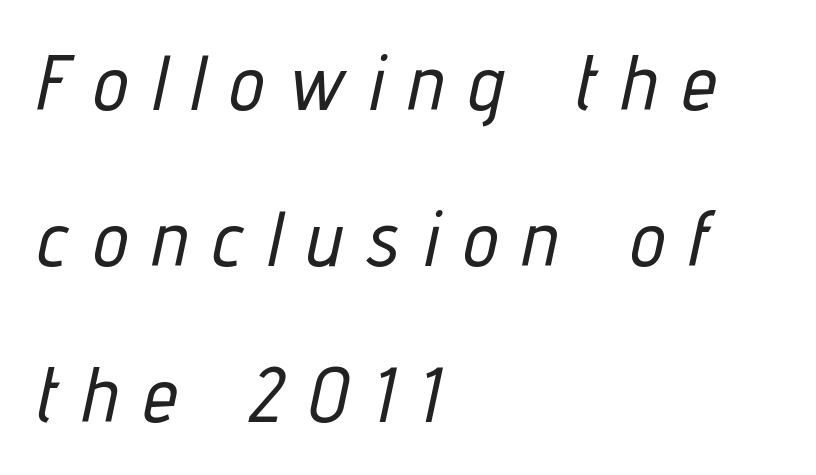
Line spacing here is loose. Compared with a centered layout, this one pins lines to the left instead. Glance below the letters and you will spot only blank space. Substantial extra tracking has been applied to these lines.
